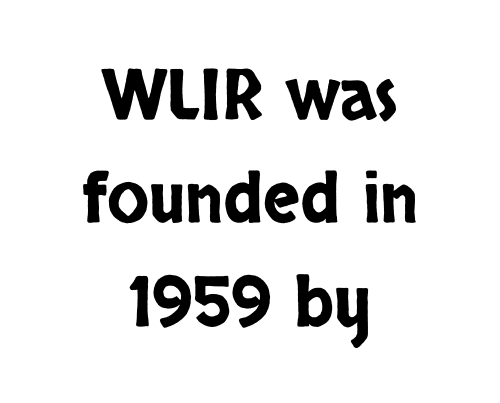
The image shows 69 px condensed sans-serif type, upright; set centered, normal line spacing (1.5x), normal letter spacing, not underlined; low stroke contrast and a large x-height.
